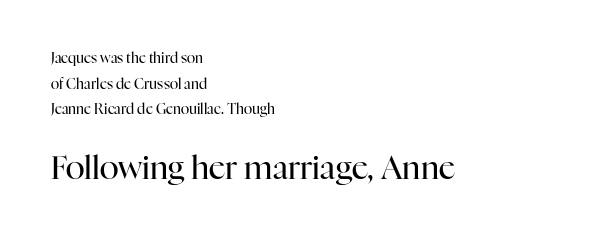
{"serif": "yes", "italic": "no", "bold": "no", "weight": "regular", "width": "normal", "stroke_contrast": "high", "x_height": "medium", "monospaced": "no", "underline": "no", "align": "left", "line_spacing_ratio": 1.83, "letter_spacing": "normal", "letter_spacing_em": 0.0, "larger_block": "second", "size_ratio": 2.29, "glyph_px": 32}
